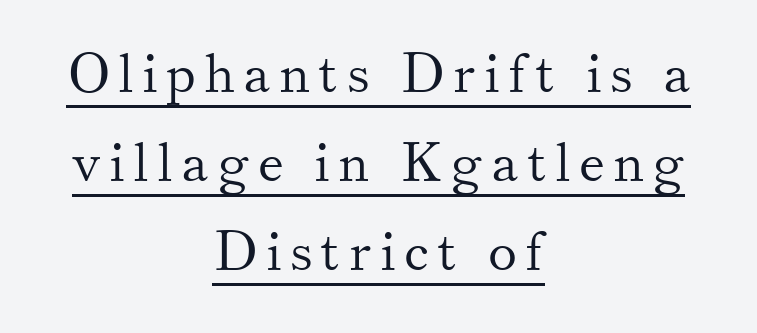
{"serif": "yes", "italic": "no", "bold": "no", "weight": "light", "width": "normal", "stroke_contrast": "medium", "x_height": "small", "monospaced": "no", "underline": "yes", "align": "center", "line_spacing": "normal", "line_spacing_ratio": 1.62, "glyph_px": 55}
